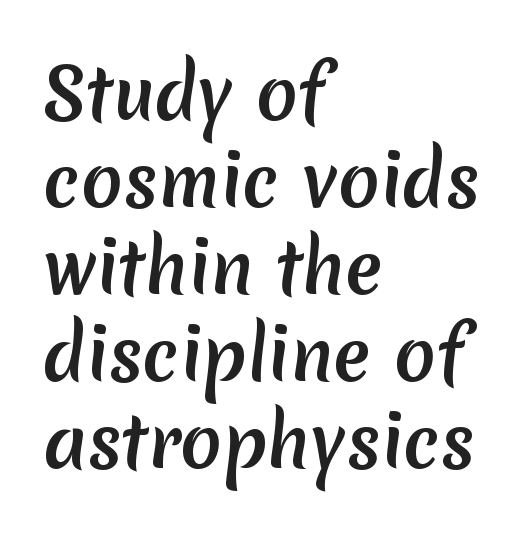
Leftover space on each line is placed entirely after the last word. These lines are rendered in a variable-pitch font. The rendering uses a moderate line-height, typical for paragraphs. Here the glyphs are tracked normally, forming tight word shapes. The words here are not underlined. Each letter's strokes conclude bluntly, with no projecting serifs.
